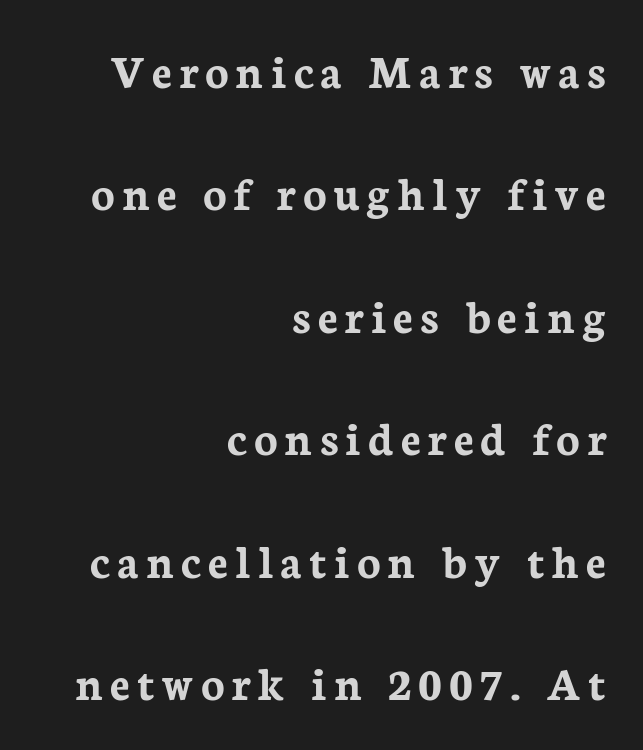
The image shows 49 px semibold serif type, upright; set right-aligned, loose line spacing (2.5x), not underlined; low stroke contrast and a medium x-height.
